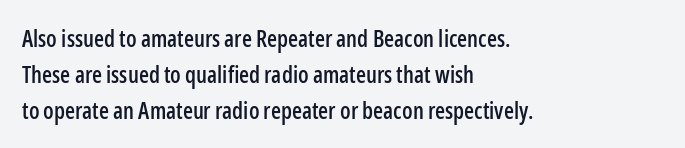
The image shows 23 px text type, upright; set left-aligned, normal line spacing (1.56x), normal letter spacing, not underlined.
